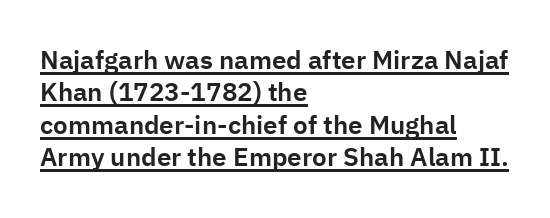
Has an underline been added? It has. Tracking value appears to be zero — textbook default spacing. Quick note: interline space is typical. The lines in this sample share a left origin and differ only in where they stop.
